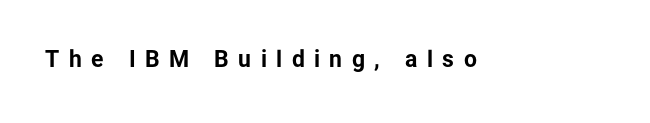
These lines have a slow, spaced-out rhythm from letter to letter. The glyphs are unaccompanied by any horizontal stroke below them. Plenty of ink on the page — the face is bold. It's the straight-up-and-down kind of type.
